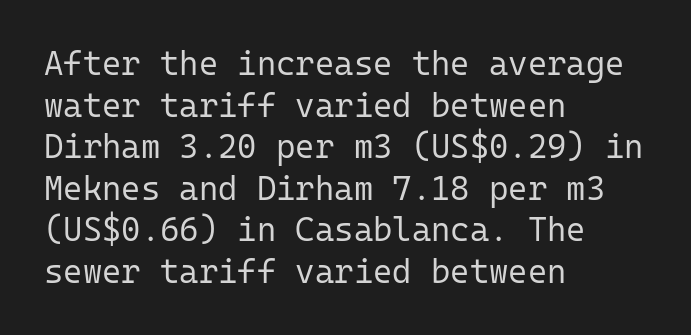
It's the straight-up-and-down kind of type. Honestly, the letter spacing is just normal — you wouldn't notice it. Horizontally, the lines are justified to the leading edge only. Is this a fixed-width face? Yes — each glyph sits in an identical cell.
